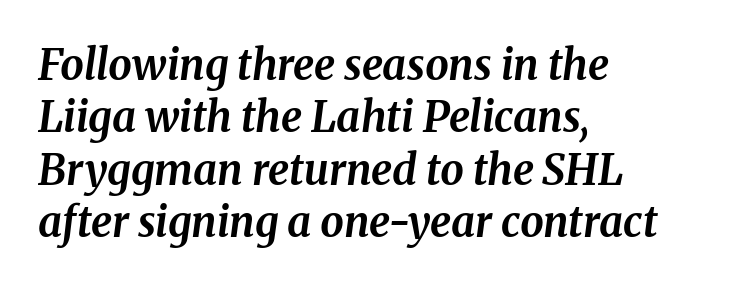
Q: Is the text bold? A: Yes.
Q: Is the text italic (slanted)? A: Yes, it leans right by about 8 degrees.
Q: Is the text underlined? A: No.
Q: How is the paragraph aligned? A: Left-aligned.
Q: Is the spacing between letters normal or unusually wide? A: Normal.
Q: Is the spacing between lines tight, normal or loose? A: Normal.
Q: Width (condensed, normal, or wide)? A: Normal.
Q: Stroke contrast? A: Medium.
Q: x-height? A: Medium.
Q: Monospaced? A: No.
